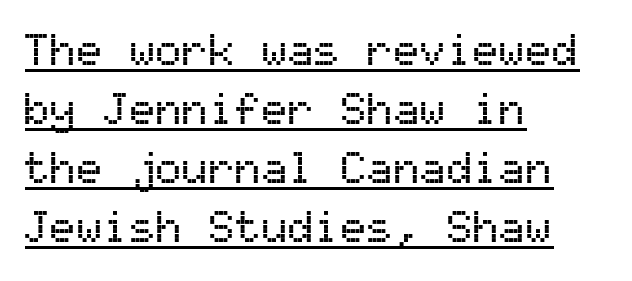
Q: Is the text italic (slanted)? A: No, it is upright.
Q: Is the typeface a serif or a sans-serif typeface? A: Sans-serif.
Q: Is the text underlined? A: Yes.
Q: How is the paragraph aligned? A: Left-aligned.
Q: Is the spacing between letters normal or unusually wide? A: Normal.
Q: Is the spacing between lines tight, normal or loose? A: Normal.
Q: Width (condensed, normal, or wide)? A: Normal.
Q: Stroke contrast? A: Medium.
Q: x-height? A: Medium.
Q: Monospaced? A: Yes.
